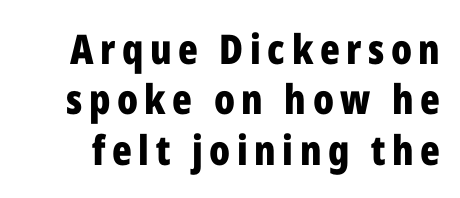
{"serif": "no", "italic": "no", "bold": "yes", "weight": "bold", "width": "condensed", "stroke_contrast": "low", "x_height": "medium", "monospaced": "no", "underline": "no", "line_spacing_ratio": 1.23, "glyph_px": 41}
